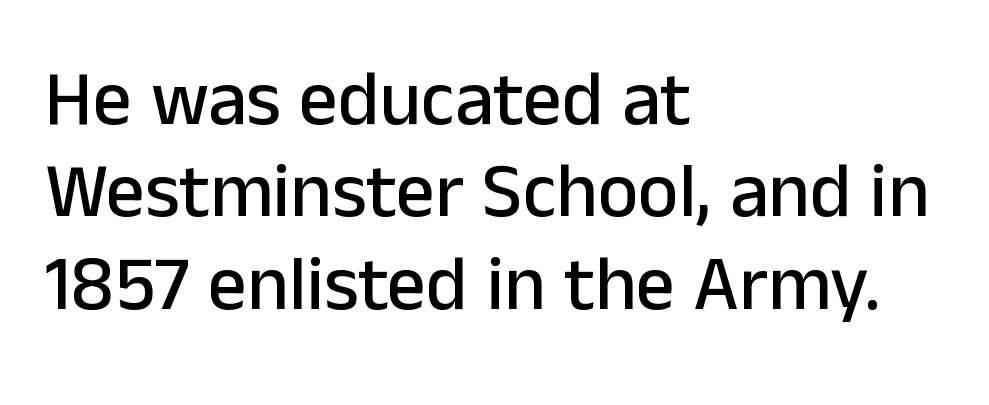
The image shows 77 px sans-serif type, upright; set left-aligned, line spacing 1.2x, normal letter spacing, not underlined; low stroke contrast and a medium x-height.
